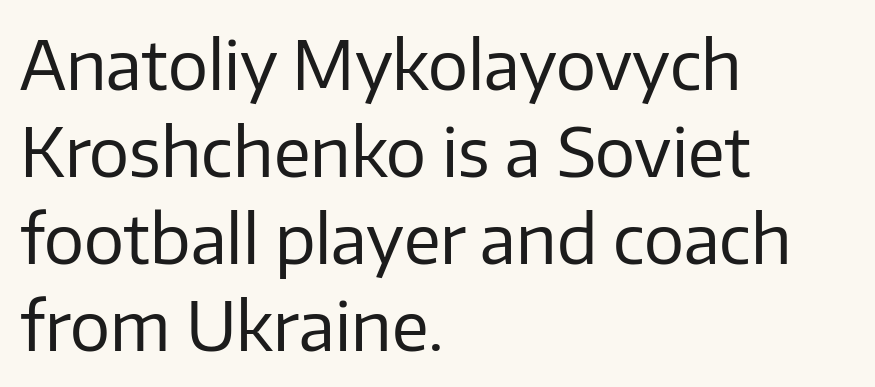
The image shows 67 px regular-weight sans-serif type, upright; set left-aligned, normal line spacing (1.3x), normal letter spacing, not underlined; low stroke contrast and a medium x-height.
